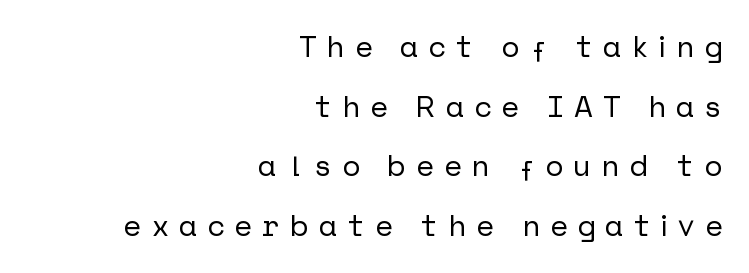
{"serif": "no", "italic": "no", "width": "normal", "stroke_contrast": "low", "x_height": "medium", "underline": "no", "align": "right", "line_spacing": "loose", "line_spacing_ratio": 1.99, "letter_spacing": "wide", "letter_spacing_em": 0.34, "glyph_px": 30}
